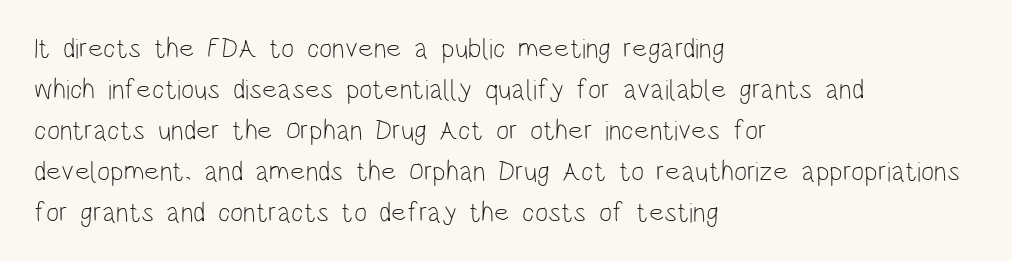
Q: Is the text bold? A: No.
Q: Is the text italic (slanted)? A: No, it is upright.
Q: Is the typeface a serif or a sans-serif typeface? A: Sans-serif.
Q: Is the text underlined? A: No.
Q: How is the paragraph aligned? A: Left-aligned.
Q: Is the spacing between letters normal or unusually wide? A: Normal.
Q: Is the spacing between lines tight, normal or loose? A: Normal.
Q: Width (condensed, normal, or wide)? A: Condensed.
Q: Stroke contrast? A: Low.
Q: x-height? A: Large.
Q: Monospaced? A: No.
